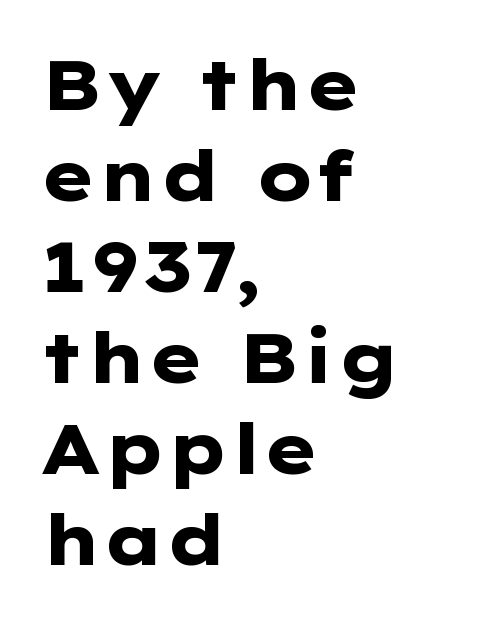
Q: Is the text bold? A: Yes.
Q: Is the text italic (slanted)? A: No, it is upright.
Q: Is the typeface a serif or a sans-serif typeface? A: Sans-serif.
Q: Is the text underlined? A: No.
Q: How is the paragraph aligned? A: Left-aligned.
Q: Is the spacing between letters normal or unusually wide? A: Normal.
Q: Is the spacing between lines tight, normal or loose? A: Normal.
Q: Width (condensed, normal, or wide)? A: Wide.
Q: Stroke contrast? A: Low.
Q: x-height? A: Medium.
Q: Monospaced? A: No.
